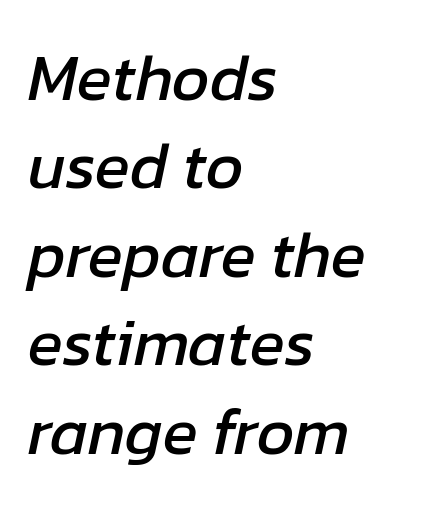
The lines sit at an ordinary, default distance from one another. Varying glyph widths throughout — classic text-font behaviour. You could call the tracking neutral — neither tight nor loose. In terms of posture, this sample is oblique. Glance below the letters and you will spot only blank space.
